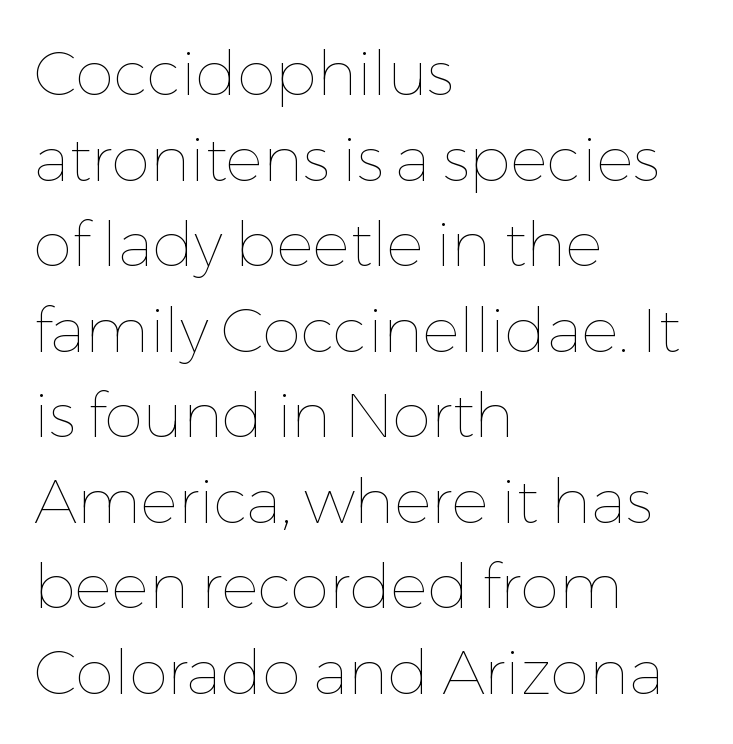
Q: Is the text bold? A: No.
Q: Is the text italic (slanted)? A: No, it is upright.
Q: Is the text underlined? A: No.
Q: How is the paragraph aligned? A: Left-aligned.
Q: Is the spacing between letters normal or unusually wide? A: Normal.
Q: Is the spacing between lines tight, normal or loose? A: Normal.
Q: Width (condensed, normal, or wide)? A: Normal.
Q: Stroke contrast? A: Low.
Q: x-height? A: Medium.
Q: Monospaced? A: No.
